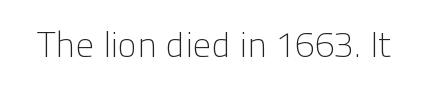
{"serif": "no", "italic": "no", "bold": "no", "weight": "light", "width": "normal", "stroke_contrast": "low", "x_height": "medium", "monospaced": "no", "underline": "no", "letter_spacing": "normal", "letter_spacing_em": 0.0, "glyph_px": 36}
